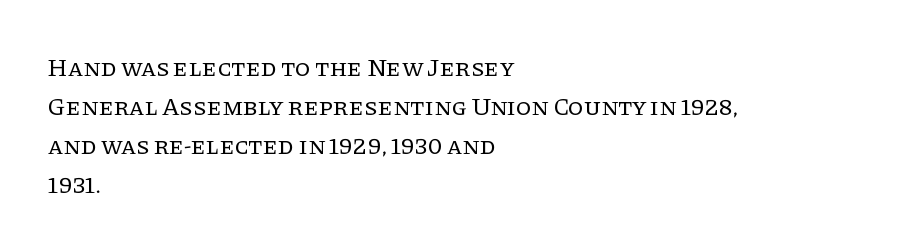
The space between consecutive lines is moderate. In terms of letterspacing, this is plain default setting. This rendering features lettering with no underline. Is the stroke heavy? The answer is a plain regular-or-lighter.
